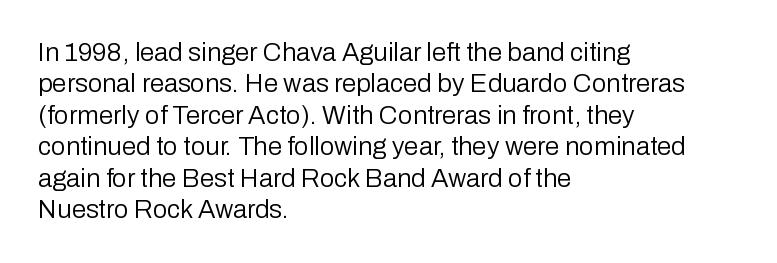
Q: Is the text bold? A: No.
Q: Is the text italic (slanted)? A: No, it is upright.
Q: Is the text underlined? A: No.
Q: How is the paragraph aligned? A: Left-aligned.
Q: Is the spacing between letters normal or unusually wide? A: Normal.
